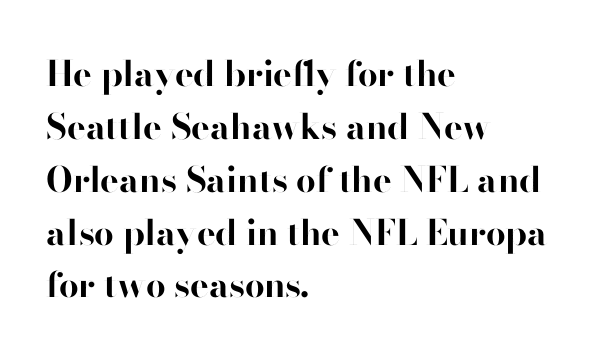
Q: Is the text bold? A: Yes.
Q: Is the text italic (slanted)? A: No, it is upright.
Q: Is the typeface a serif or a sans-serif typeface? A: Sans-serif.
Q: Is the text underlined? A: No.
Q: How is the paragraph aligned? A: Left-aligned.
Q: Is the spacing between letters normal or unusually wide? A: Normal.
Q: Is the spacing between lines tight, normal or loose? A: Normal.
Q: Width (condensed, normal, or wide)? A: Normal.
Q: Stroke contrast? A: High.
Q: x-height? A: Small.
Q: Monospaced? A: No.
